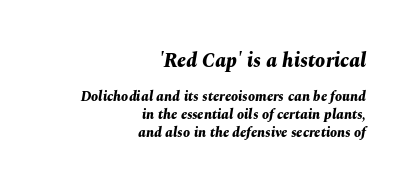
The initial chunk of copy outweighs the following chunk in type size. Plenty of ink on the page — the face is bold. The type is set solid horizontally, with unmodified tracking. Descenders are the only things crossing below the line. The line-height multiplier appears to be the usual default. The ragged edge is on the left, which tells us the setting is flush right.
